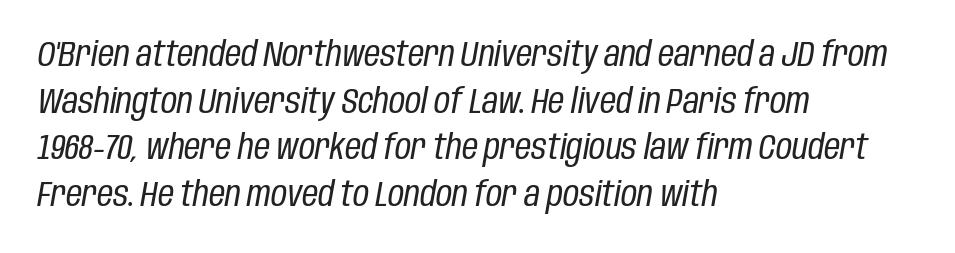
{"italic": "yes", "lean": "right", "slant_degrees": 10, "bold": "no", "weight": "regular", "width": "condensed", "stroke_contrast": "low", "x_height": "large", "monospaced": "no", "underline": "no", "align": "left", "line_spacing": "normal", "line_spacing_ratio": 1.33, "letter_spacing": "normal", "letter_spacing_em": 0.0, "glyph_px": 35}
